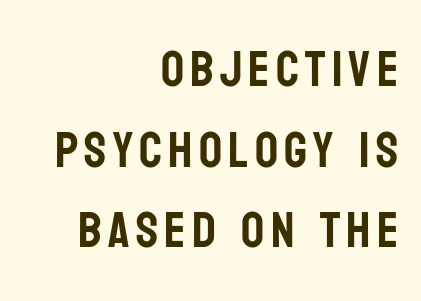
The paragraph shown leans on its right margin. The face used here is proportionally spaced, like ordinary book or web type. Upright lettering throughout. The designer went with a sans here, leaving each stem footless. The foot of each line stays bare and open.
